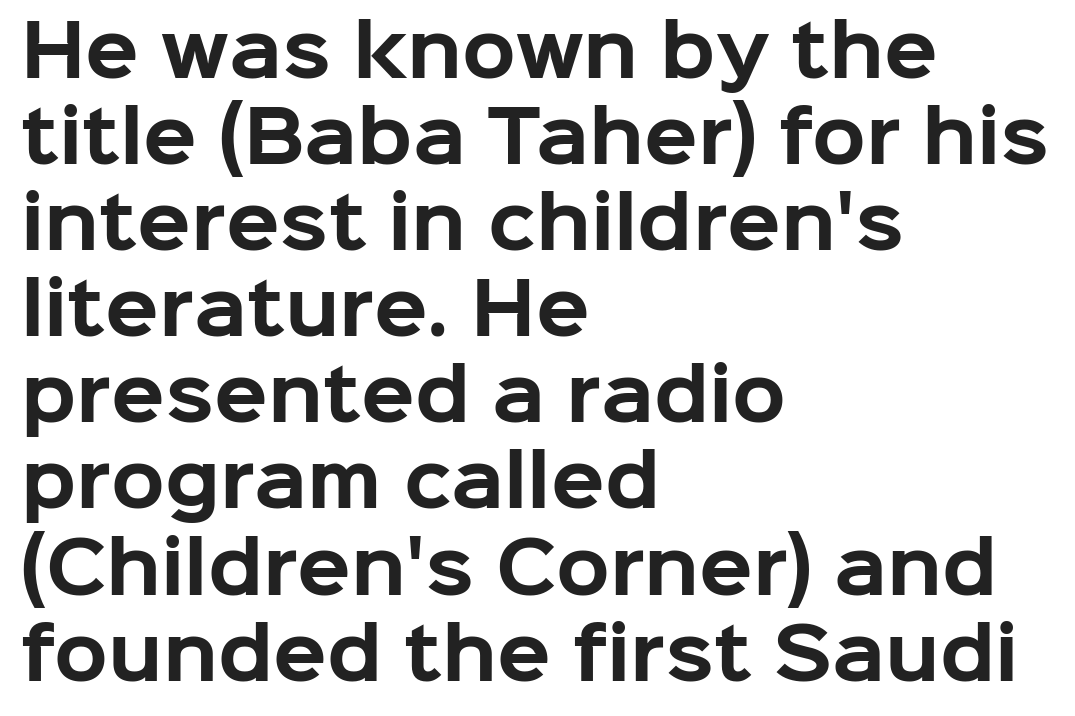
Q: Is the text bold? A: Yes.
Q: Is the text italic (slanted)? A: No, it is upright.
Q: Is the typeface a serif or a sans-serif typeface? A: Sans-serif.
Q: Is the text underlined? A: No.
Q: How is the paragraph aligned? A: Left-aligned.
Q: Is the spacing between letters normal or unusually wide? A: Normal.
Q: Width (condensed, normal, or wide)? A: Normal.
Q: Stroke contrast? A: Low.
Q: x-height? A: Medium.
Q: Monospaced? A: No.
